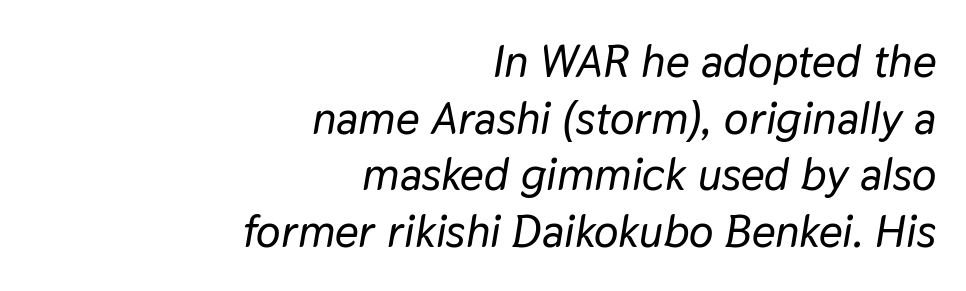
{"italic": "yes", "lean": "right", "slant_degrees": 9, "width": "normal", "stroke_contrast": "low", "x_height": "medium", "monospaced": "no", "underline": "no", "align": "right", "line_spacing_ratio": 1.23, "letter_spacing": "normal", "letter_spacing_em": 0.0, "glyph_px": 46}
